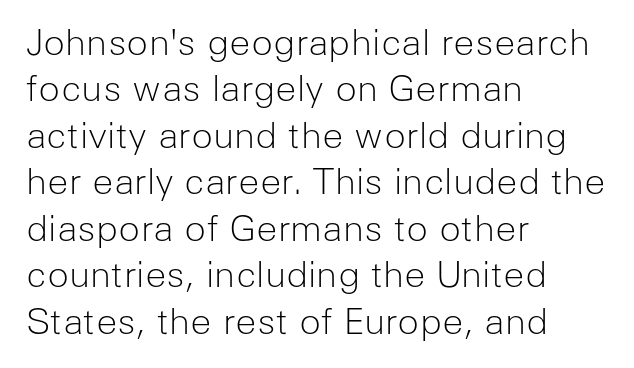
Q: Is the text bold? A: No.
Q: Is the text italic (slanted)? A: No, it is upright.
Q: Is the typeface a serif or a sans-serif typeface? A: Sans-serif.
Q: Is the text underlined? A: No.
Q: How is the paragraph aligned? A: Left-aligned.
Q: Is the spacing between letters normal or unusually wide? A: Normal.
Q: Is the spacing between lines tight, normal or loose? A: Normal.
Q: Width (condensed, normal, or wide)? A: Normal.
Q: Stroke contrast? A: Low.
Q: x-height? A: Medium.
Q: Monospaced? A: No.
